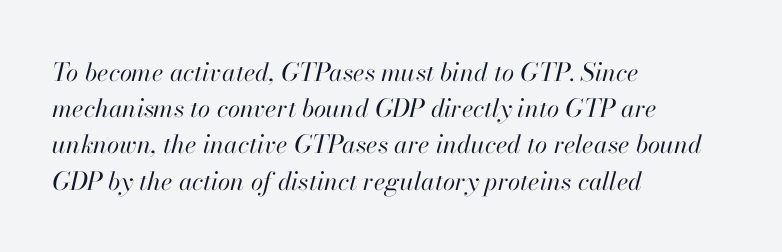
Glance below the letters and you will spot only blank space. The whole block is typeset with a tilt. The gaps between neighbouring characters are ordinary and unremarkable. Does the leading feel generous? No, just average. This sample is left-justified, so line endings fall wherever the words run out.
